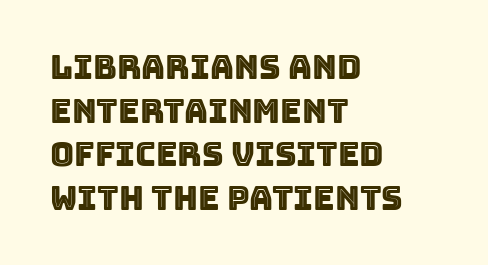
{"italic": "no", "width": "normal", "x_height": "large", "monospaced": "no", "underline": "no", "align": "left", "line_spacing": "normal", "line_spacing_ratio": 1.32, "letter_spacing": "normal", "letter_spacing_em": 0.0, "glyph_px": 33}
